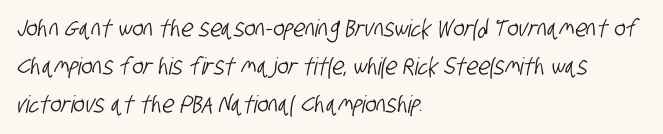
The image shows 24 px text type; set left-aligned, normal line spacing (1.59x), normal letter spacing, not underlined.
